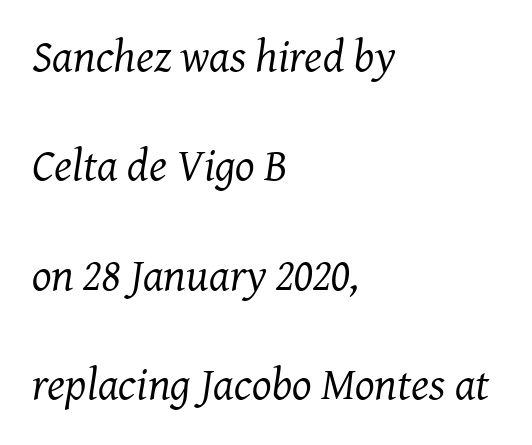
The image shows 46 px regular-weight serif type, italic (leaning right); set left-aligned, loose line spacing (2.38x), normal letter spacing, not underlined; medium stroke contrast and a medium x-height.
